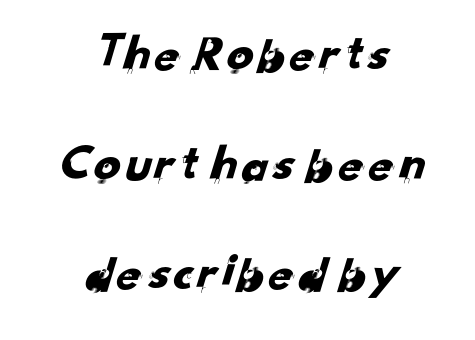
Is the block centered? Yes — each line is placed symmetrically about the middle. The letters carry no serifs — their stems end cleanly without finishing strokes. Does extra space separate the letters? No, they use regular spacing. Just letters on the line, the space beneath them empty. Do the characters align in a grid? No, the font is proportional.
